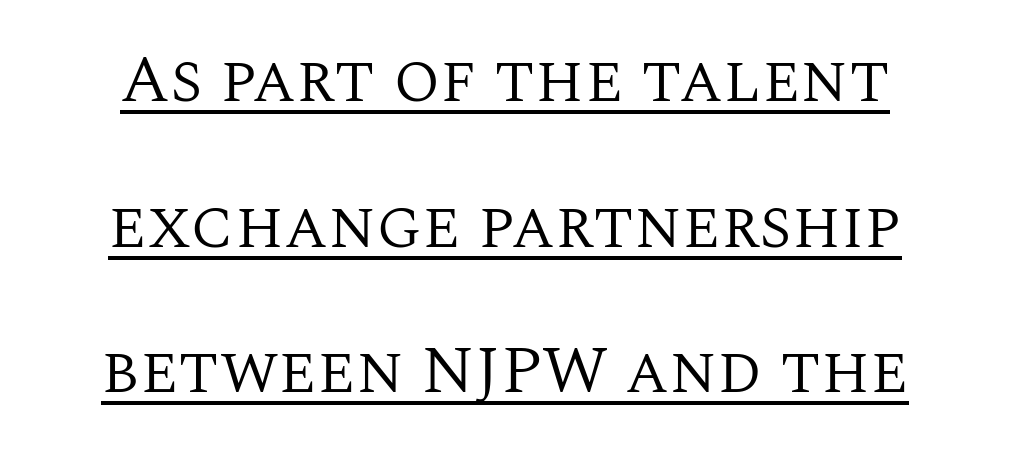
Q: Is the text bold? A: No.
Q: Is the text italic (slanted)? A: No, it is upright.
Q: Is the typeface a serif or a sans-serif typeface? A: Serif.
Q: Is the text underlined? A: Yes.
Q: How is the paragraph aligned? A: Centered.
Q: Is the spacing between letters normal or unusually wide? A: Normal.
Q: Is the spacing between lines tight, normal or loose? A: Loose.
Q: Width (condensed, normal, or wide)? A: Normal.
Q: Stroke contrast? A: Medium.
Q: x-height? A: Large.
Q: Monospaced? A: No.
